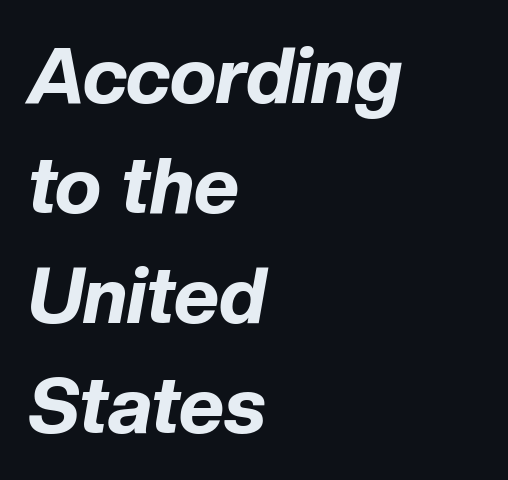
Typographic density is high because the face is bold. The passage shown stacks its lines at a standard gap. The lines in this sample share a left origin and differ only in where they stop. The passage shown leans; its letterforms are oblique. The rendering uses natural spacing where letterforms have individual widths.
